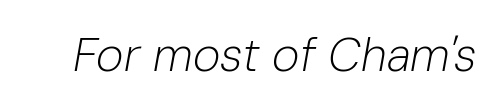
The image shows 47 px light type, italic (leaning right); set normal letter spacing, not underlined; low stroke contrast and a medium x-height.
